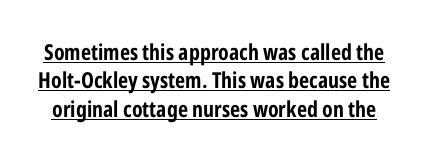
{"italic": "no", "bold": "yes", "underline": "yes", "line_spacing": "normal", "line_spacing_ratio": 1.29, "letter_spacing": "normal", "letter_spacing_em": 0.0, "glyph_px": 22}
